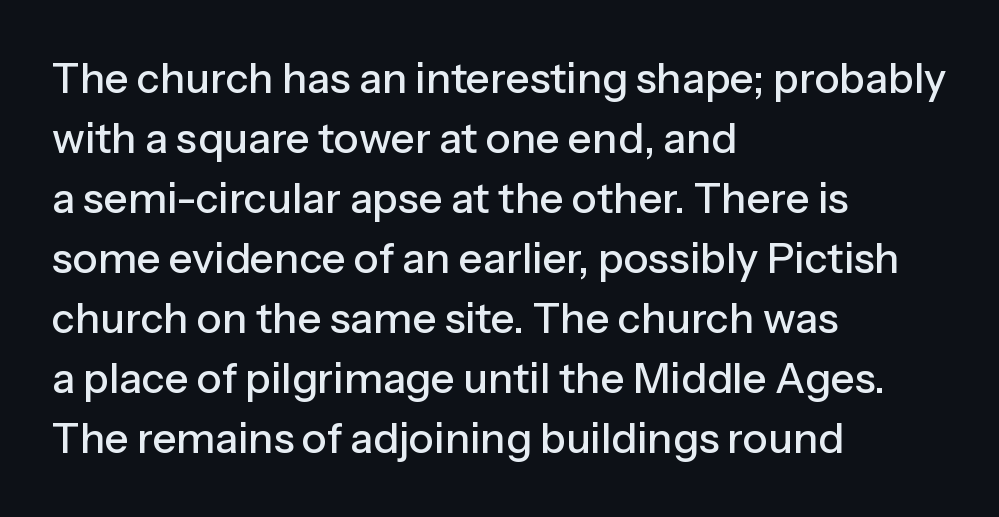
{"serif": "no", "italic": "no", "width": "normal", "stroke_contrast": "low", "x_height": "medium", "monospaced": "no", "underline": "no", "align": "left", "line_spacing": "normal", "line_spacing_ratio": 1.43, "letter_spacing": "normal", "letter_spacing_em": 0.0, "glyph_px": 42}
